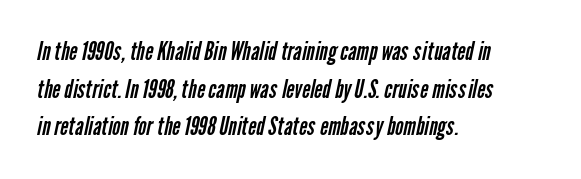
The image shows 25 px text type; set left-aligned, normal line spacing (1.51x), normal letter spacing, not underlined.
